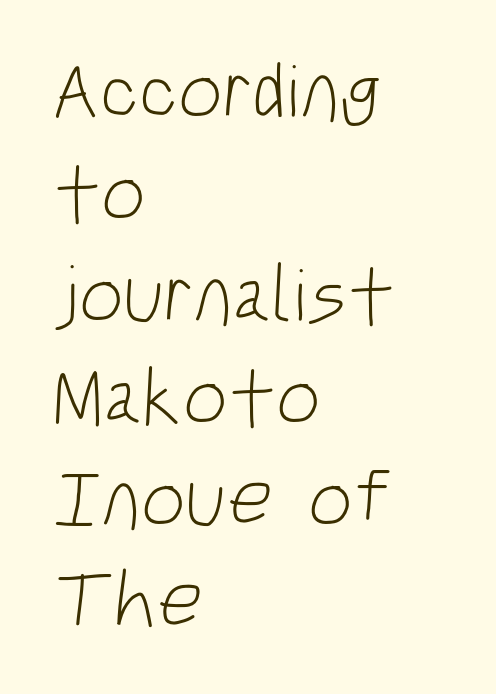
The image shows 79 px light, condensed sans-serif type; set left-aligned, normal line spacing (1.29x), normal letter spacing, not underlined; low stroke contrast and a large x-height.
